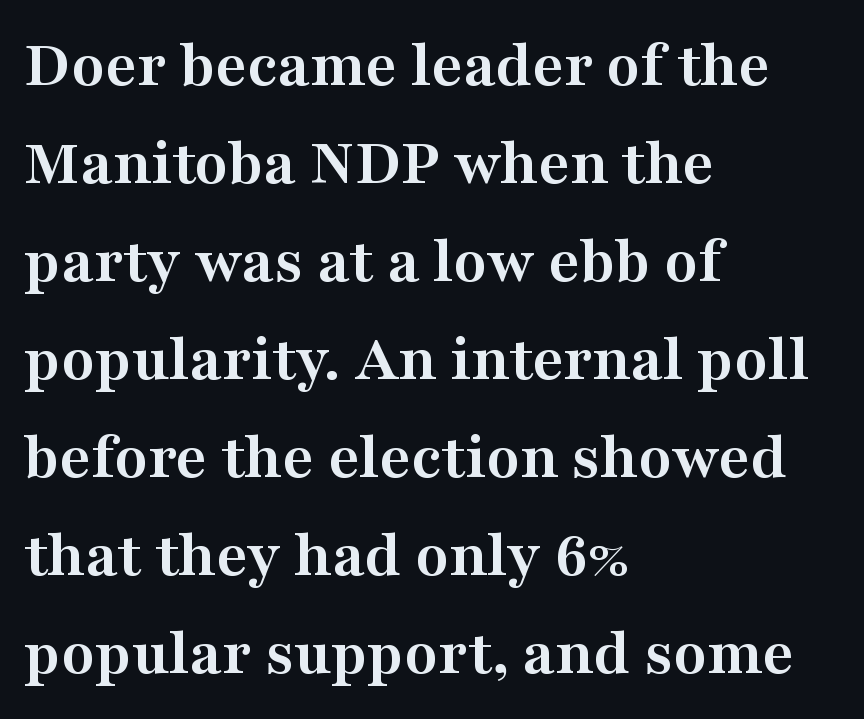
{"serif": "yes", "italic": "no", "bold": "yes", "weight": "semibold", "width": "wide", "stroke_contrast": "medium", "x_height": "medium", "monospaced": "no", "underline": "no", "align": "left", "line_spacing": "normal", "line_spacing_ratio": 1.44, "letter_spacing": "normal", "letter_spacing_em": 0.0, "glyph_px": 68}
